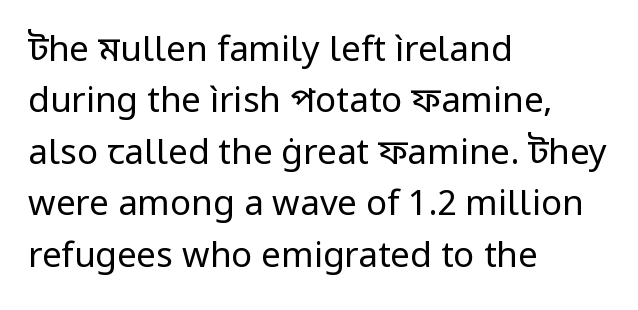
The image shows 35 px regular-weight sans-serif type, upright; set left-aligned, normal line spacing (1.47x), normal letter spacing, not underlined; low stroke contrast and a medium x-height.
